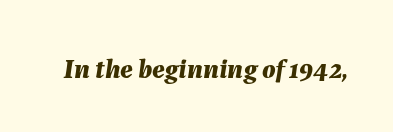
{"italic": "yes", "lean": "right", "slant_degrees": 7, "bold": "yes", "weight": "bold", "width": "normal", "stroke_contrast": "medium", "x_height": "medium", "monospaced": "no", "underline": "no", "letter_spacing": "normal", "letter_spacing_em": 0.0, "glyph_px": 28}
